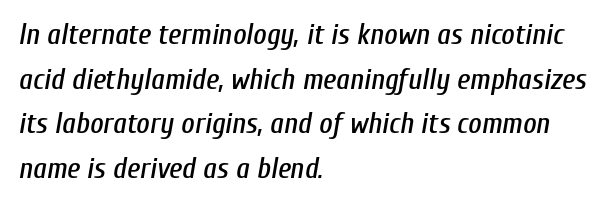
Varying glyph widths throughout — classic text-font behaviour. Reading down the block, your eye returns to a fixed left position each line. Any mark beneath the type? The region is blank. A typesetter would mark this as italic.
